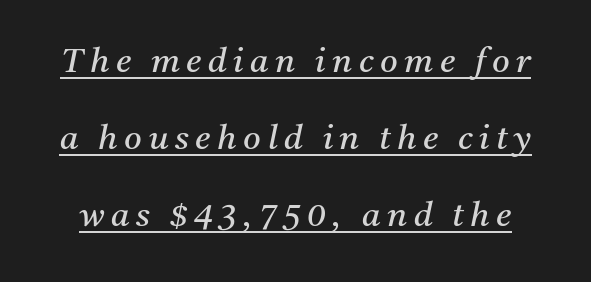
{"serif": "yes", "italic": "yes", "lean": "right", "slant_degrees": 11, "bold": "no", "weight": "regular", "width": "normal", "stroke_contrast": "medium", "x_height": "medium", "monospaced": "no", "underline": "yes", "line_spacing": "loose", "line_spacing_ratio": 2.27, "glyph_px": 34}
